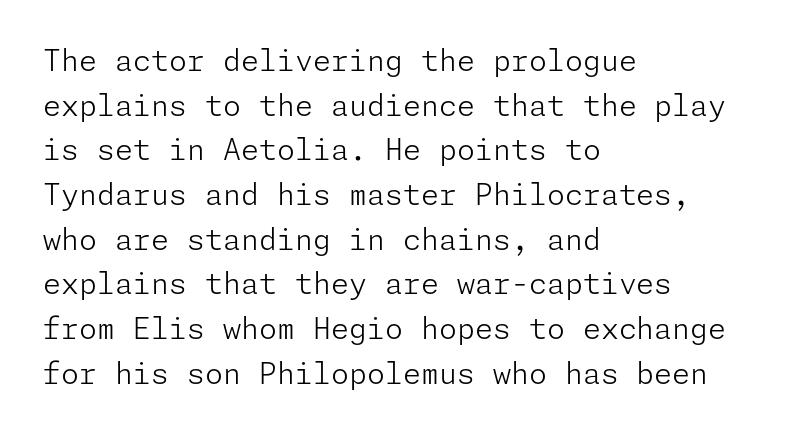
{"serif": "no", "italic": "no", "bold": "no", "weight": "light", "width": "normal", "stroke_contrast": "low", "x_height": "medium", "underline": "no", "align": "left", "line_spacing": "normal", "line_spacing_ratio": 1.54, "letter_spacing": "normal", "letter_spacing_em": 0.0, "glyph_px": 29}
